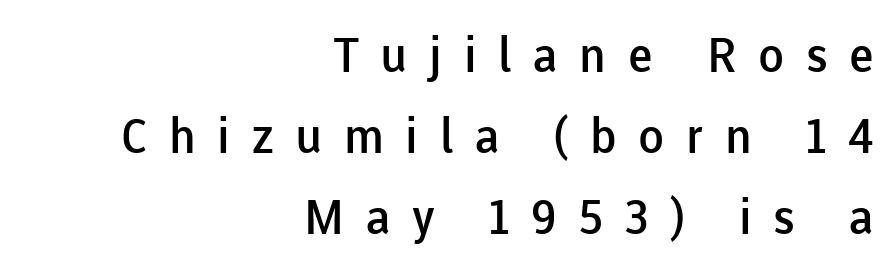
Observe the absence of serifs on each vertical stroke in this sample. Looks like regular typesetting: each glyph gets only the width it needs. Does the copy run flush right? Yes — the right margin is perfectly even. Italic: no, the glyphs are upright roman. A somewhat darkened texture: the type is semibold rather than bold.
